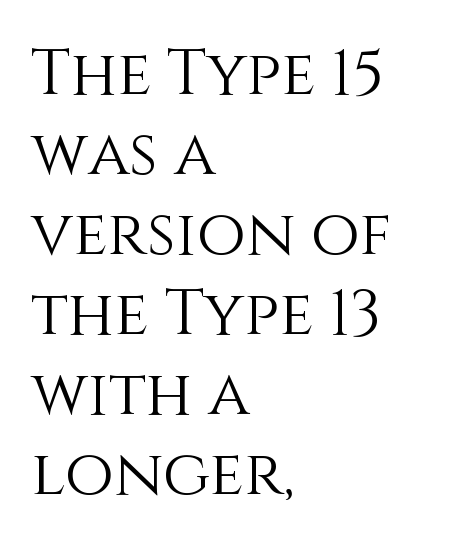
Leading: standard. Weight: in the light-to-regular range. Think of a printed novel: that variable character pitch is what you see here. If you drew a line through each stem, it would be perfectly vertical. The typesetter chose a ragged-right arrangement here. This rendering features lettering with no underline.
